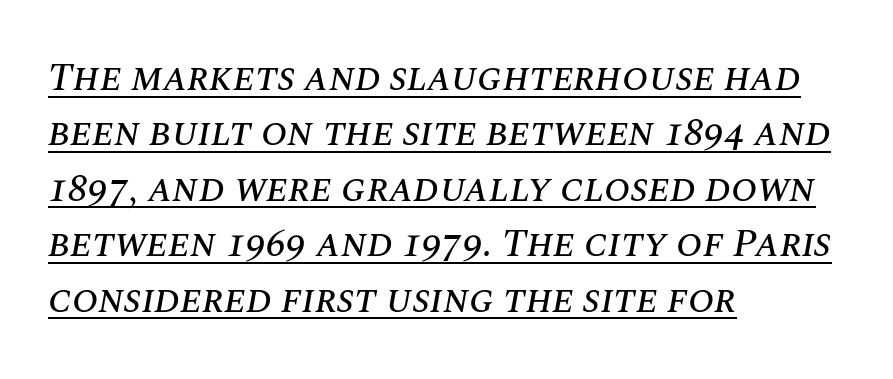
Q: Is the text italic (slanted)? A: Yes, it leans right by about 10 degrees.
Q: Is the text underlined? A: Yes.
Q: How is the paragraph aligned? A: Left-aligned.
Q: Is the spacing between letters normal or unusually wide? A: Normal.
Q: Is the spacing between lines tight, normal or loose? A: Normal.
Q: Width (condensed, normal, or wide)? A: Normal.
Q: Stroke contrast? A: Medium.
Q: x-height? A: Large.
Q: Monospaced? A: No.
